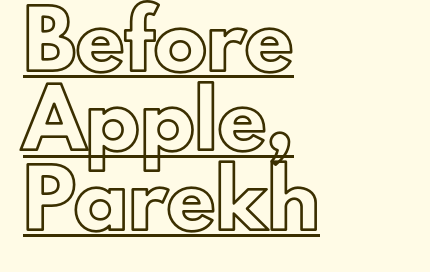
Italic? Not at all — the glyphs are vertical. Characters follow at the spacing the type designer built in. This sample keeps an unexceptional amount of space between lines. Students, observe the line beneath the letters — that is underlining. These lines stack with their left ends in a neat column. Is this a fixed-width face? No — the glyphs have proportional, varying widths.
